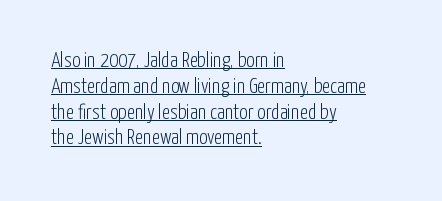
Nope, not italic — everything's standing straight. Compared with a typical body face, this is equally light or lighter still. The line texture is even and compact thanks to regular tracking. The sample's only ornament is a line tracing under the words. A classic flush-left, rag-right setting is used for this passage.
